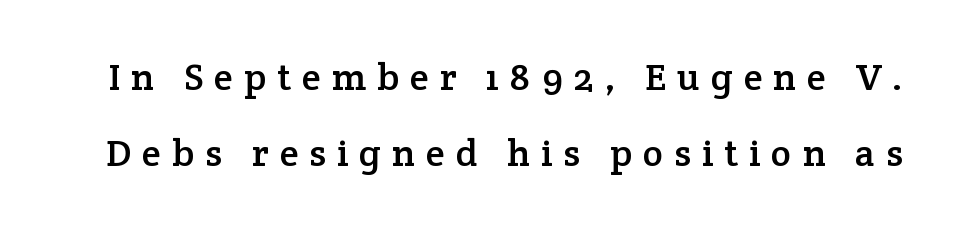
Widely set lines give the paragraph a tall, airy silhouette. Just letters on the line, the space beneath them empty. Check where the strokes stop: tiny serifs finish them off. In terms of letterspacing, this is a distinctly airy, spread setting. Vertical strokes here are truly vertical.
